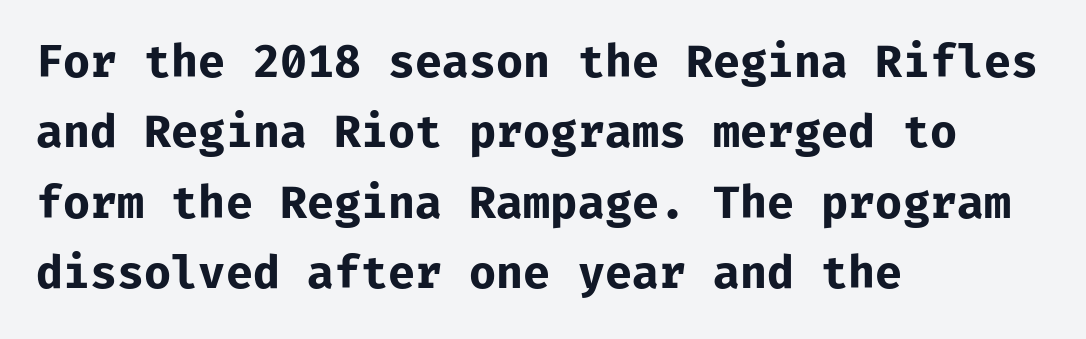
Q: Is the text bold? A: Yes.
Q: Is the text italic (slanted)? A: No, it is upright.
Q: Is the typeface a serif or a sans-serif typeface? A: Sans-serif.
Q: Is the text underlined? A: No.
Q: How is the paragraph aligned? A: Left-aligned.
Q: Is the spacing between letters normal or unusually wide? A: Normal.
Q: Is the spacing between lines tight, normal or loose? A: Normal.
Q: Width (condensed, normal, or wide)? A: Normal.
Q: Stroke contrast? A: Low.
Q: x-height? A: Medium.
